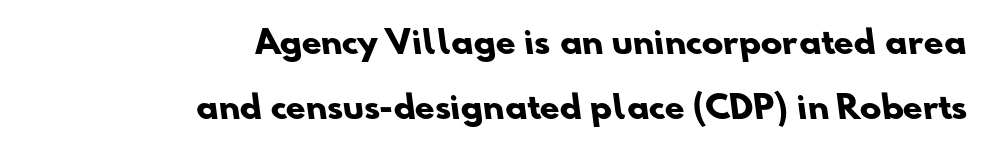
{"serif": "no", "bold": "yes", "weight": "heavy", "width": "normal", "stroke_contrast": "low", "x_height": "small", "monospaced": "no", "underline": "no", "align": "right", "line_spacing": "loose", "line_spacing_ratio": 2.02, "letter_spacing": "normal", "letter_spacing_em": 0.0, "glyph_px": 32}
